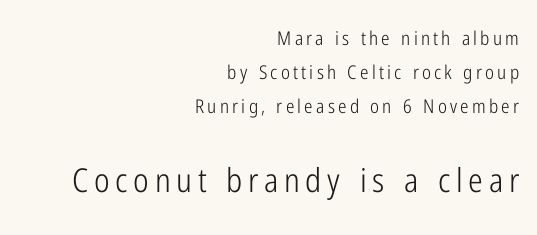
{"serif": "no", "italic": "no", "bold": "no", "weight": "light", "width": "condensed", "stroke_contrast": "low", "x_height": "medium", "monospaced": "no", "underline": "no", "align": "right", "line_spacing_ratio": 1.78, "larger_block": "second", "size_ratio": 1.74, "glyph_px": 33}
